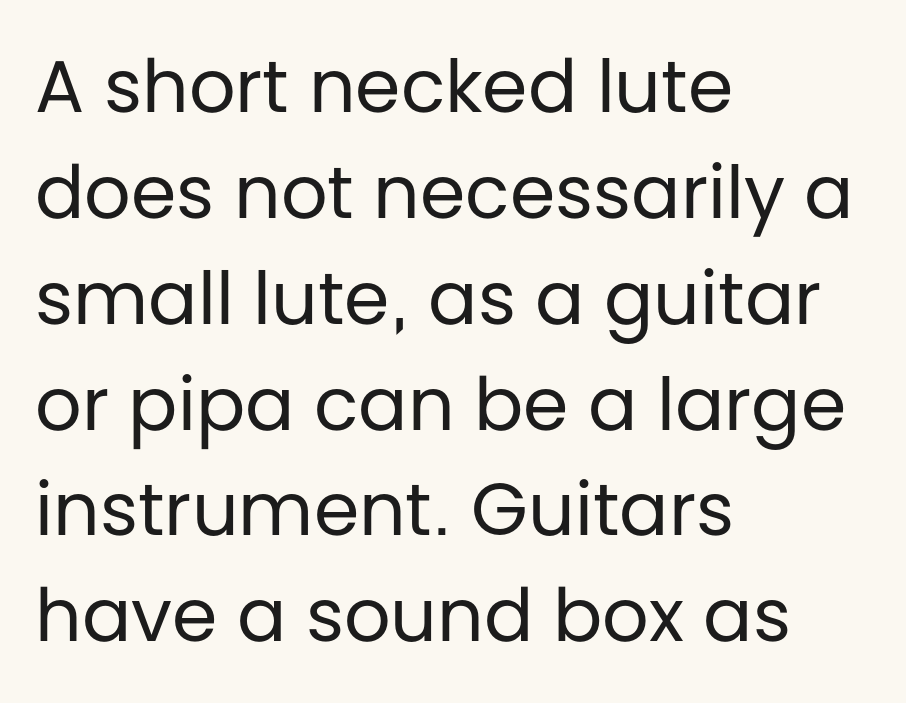
Spacing verdict: proportional, widths tailored to each character. Nobody touched the tracking dial on this one. The strip under each line holds only bare page. The passage shown is typeset with a sans-serif family. Weight: in the light-to-regular range. The space between consecutive lines is moderate.
